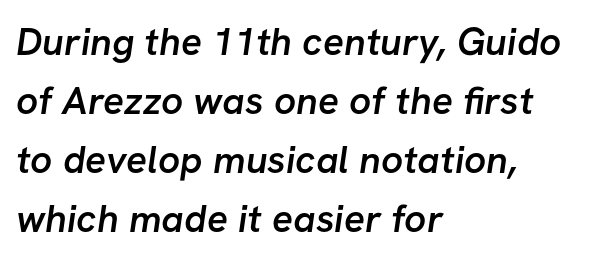
Q: Is the text bold? A: Semi-bold.
Q: Is the typeface a serif or a sans-serif typeface? A: Sans-serif.
Q: Is the text underlined? A: No.
Q: How is the paragraph aligned? A: Left-aligned.
Q: Is the spacing between letters normal or unusually wide? A: Normal.
Q: Is the spacing between lines tight, normal or loose? A: Normal.
Q: Width (condensed, normal, or wide)? A: Normal.
Q: Stroke contrast? A: Low.
Q: x-height? A: Medium.
Q: Monospaced? A: No.
